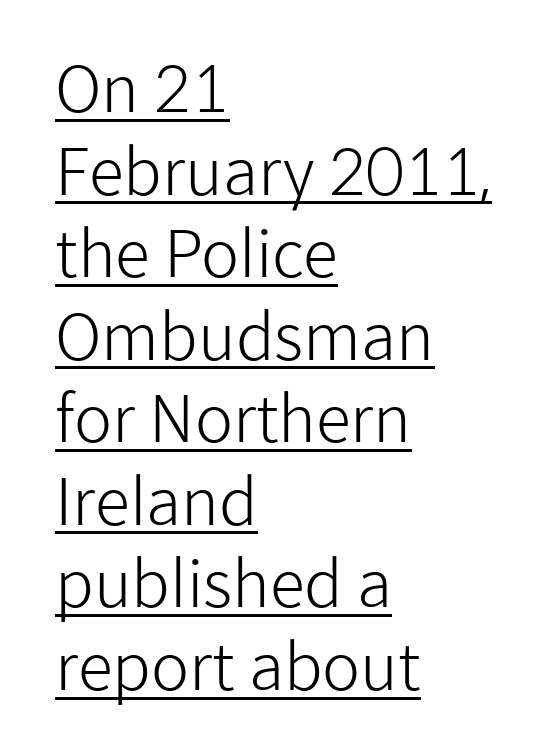
Varying glyph widths throughout — classic text-font behaviour. Standard letterfit; no display-style spreading of the glyphs. Note: no serifs on the glyphs. Notice how a bar underscores the lettering throughout. The designer left line spacing at the default. The letterforms sit at book weight or below.
